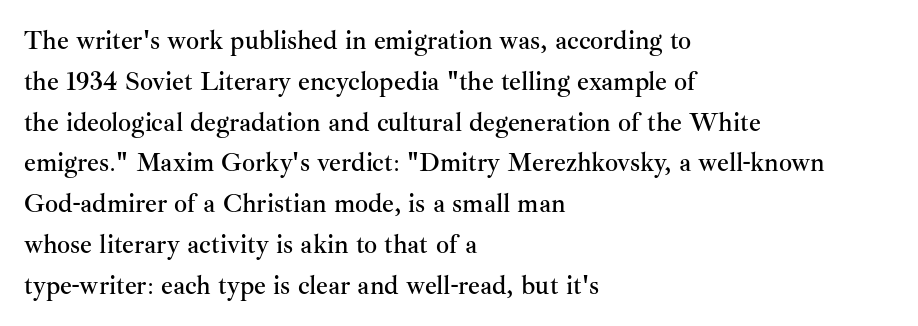
The space between consecutive lines is moderate. This sample uses plain, unmodified letter spacing. Layout note: lines flush left. No italicization has been applied; the sample stays upright. The passage shown is not underscored anywhere.
